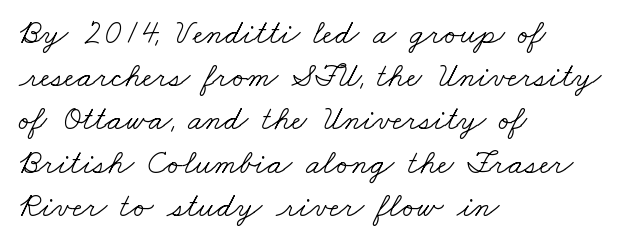
The image shows 34 px light, wide serif type; set left-aligned, normal line spacing (1.27x), normal letter spacing, not underlined; low stroke contrast and a small x-height.
